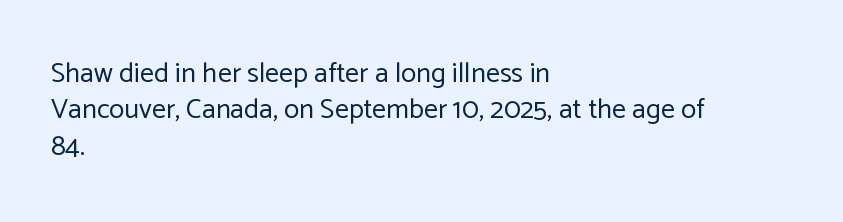
The image shows 28 px regular-weight sans-serif type, upright; set left-aligned, normal line spacing (1.3x), normal letter spacing, not underlined; low stroke contrast and a medium x-height.
